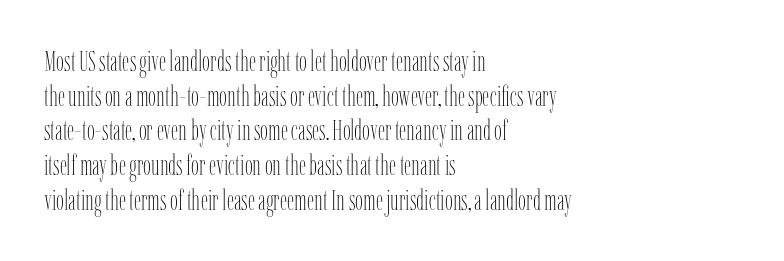
Q: Is the text bold? A: No.
Q: Is the text italic (slanted)? A: No, it is upright.
Q: Is the text underlined? A: No.
Q: How is the paragraph aligned? A: Left-aligned.
Q: Is the spacing between letters normal or unusually wide? A: Normal.
Q: Width (condensed, normal, or wide)? A: Condensed.
Q: Stroke contrast? A: Low.
Q: x-height? A: Medium.
Q: Monospaced? A: No.
